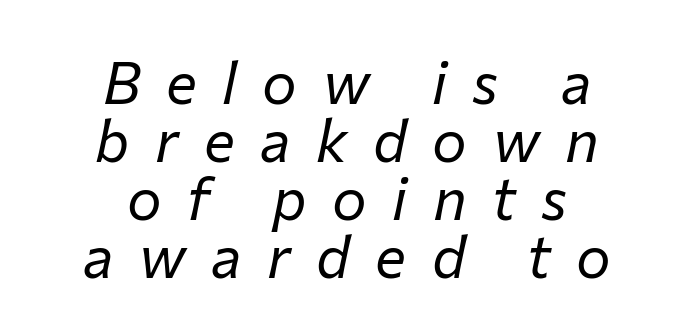
The image shows 58 px regular-weight type, italic (leaning right); set centered, tight line spacing (1.0x), unusually wide letter spacing (+0.44 em), not underlined; low stroke contrast and a medium x-height.
